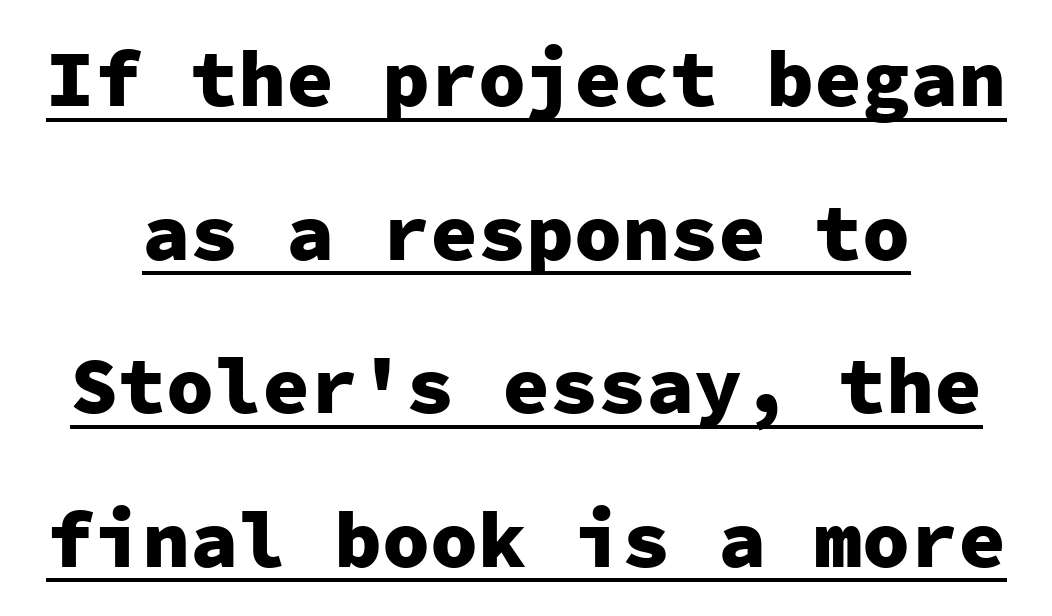
The image shows 80 px heavy sans-serif type, upright, monospaced; set loose line spacing (1.92x), normal letter spacing, underlined; low stroke contrast and a medium x-height.
